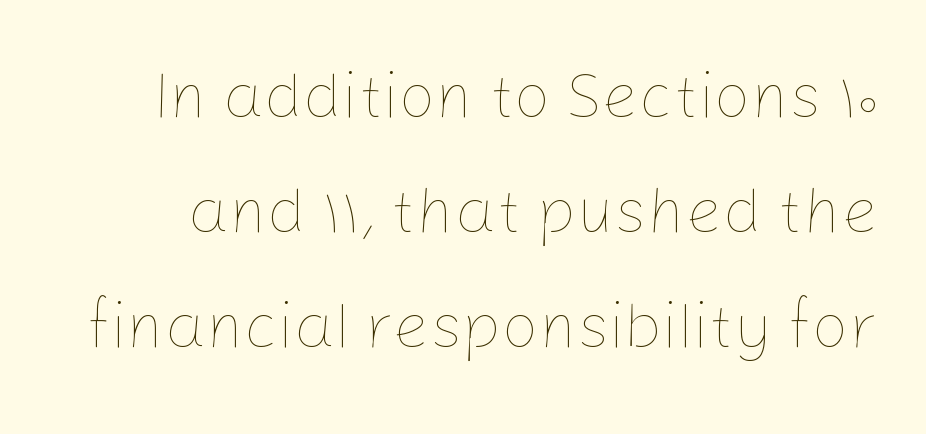
{"italic": "no", "bold": "no", "weight": "thin", "width": "normal", "stroke_contrast": "low", "x_height": "medium", "monospaced": "no", "underline": "no", "line_spacing_ratio": 1.77, "letter_spacing": "normal", "letter_spacing_em": 0.0, "glyph_px": 65}
